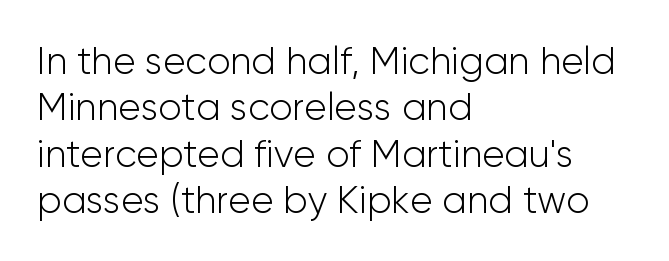
The image shows 38 px light sans-serif type, upright; set left-aligned, line spacing 1.22x, normal letter spacing, not underlined; low stroke contrast and a medium x-height.
